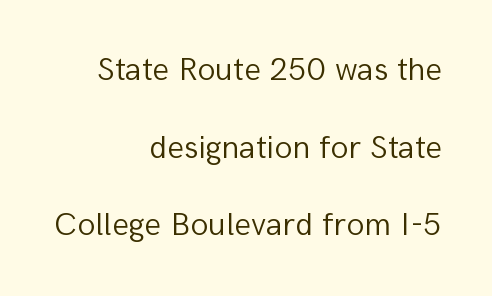
The string is rendered with underlining switched off. The paragraph has a hard right edge and a soft left edge. Tracking value appears to be zero — textbook default spacing. The passage shown is typeset with a sans-serif family. Think of a printed novel: that variable character pitch is what you see here.
